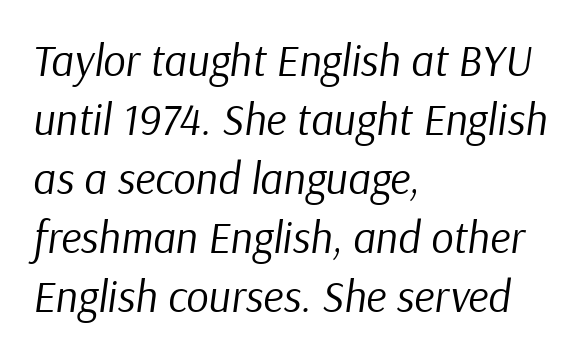
Evenly set lines give the paragraph a standard silhouette. The rag falls on the right side of this text block. Descenders are the only things crossing below the line. Look at the tracking — it's just the regular setting, nothing added. Character widths vary here, with narrow letters taking less room than wide ones.
